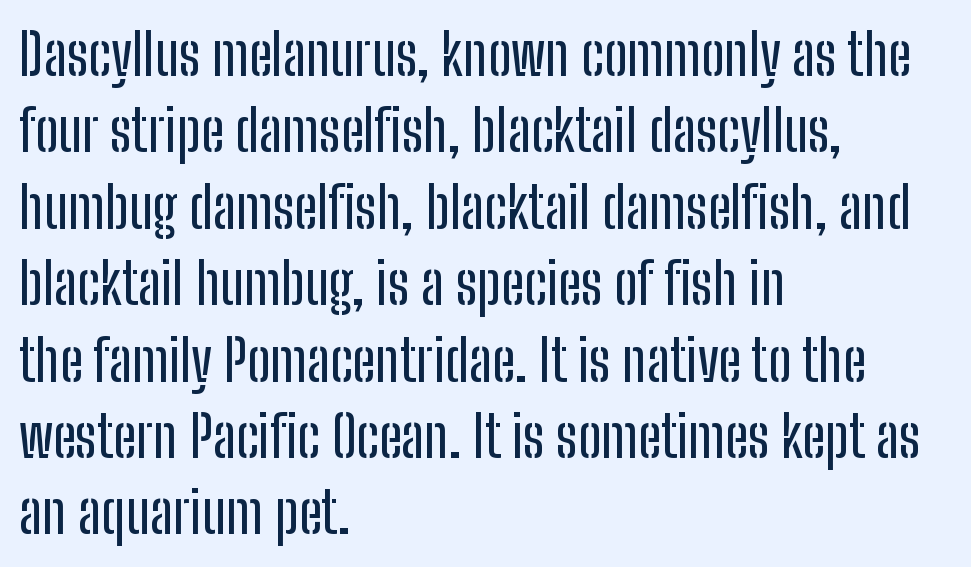
The image shows 57 px condensed sans-serif type, upright; set left-aligned, normal line spacing (1.34x), normal letter spacing, not underlined; low stroke contrast and a medium x-height.
